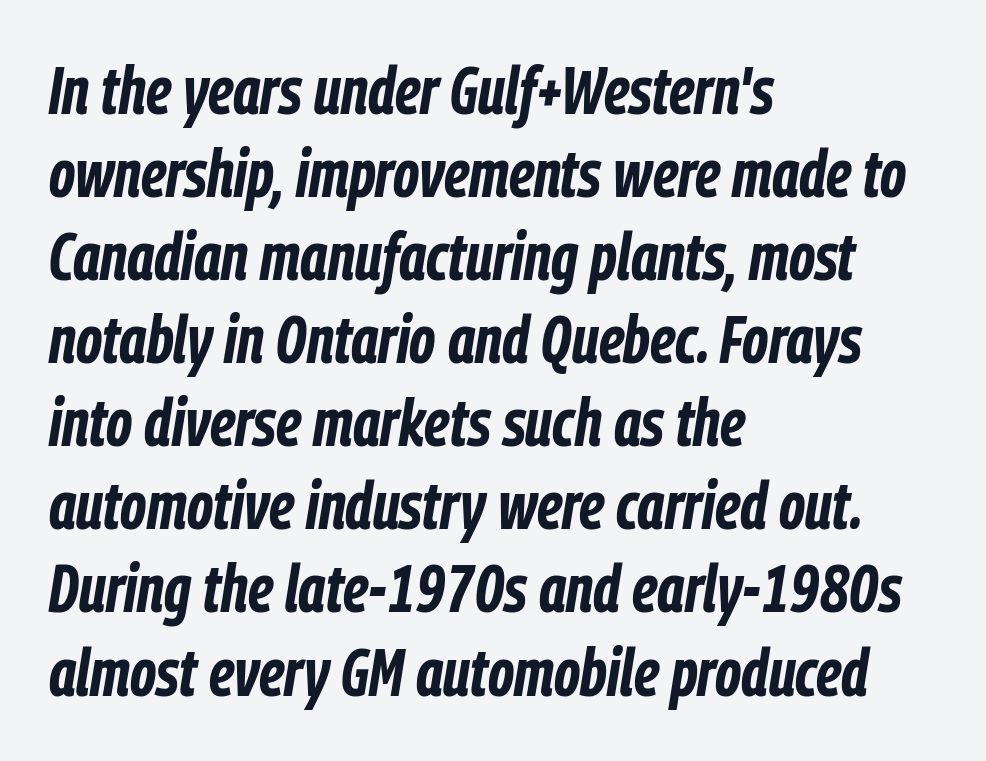
Q: Is the text bold? A: Yes.
Q: Is the text italic (slanted)? A: Yes, it leans right by about 9 degrees.
Q: Is the text underlined? A: No.
Q: How is the paragraph aligned? A: Left-aligned.
Q: Is the spacing between letters normal or unusually wide? A: Normal.
Q: Width (condensed, normal, or wide)? A: Condensed.
Q: Stroke contrast? A: Low.
Q: x-height? A: Medium.
Q: Monospaced? A: No.
